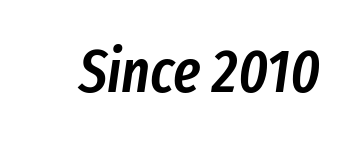
{"italic": "yes", "lean": "right", "slant_degrees": 8, "bold": "semi", "weight": "semibold", "width": "condensed", "stroke_contrast": "low", "x_height": "medium", "monospaced": "no", "underline": "no", "letter_spacing": "normal", "letter_spacing_em": 0.0, "glyph_px": 61}
